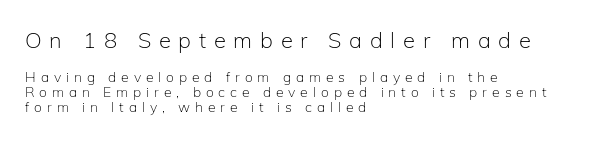
The image shows 22 px text type, upright; set left-aligned, tight line spacing (1.09x), unusually wide letter spacing (+0.35 em), not underlined; the first (top) block is 1.57x larger.
